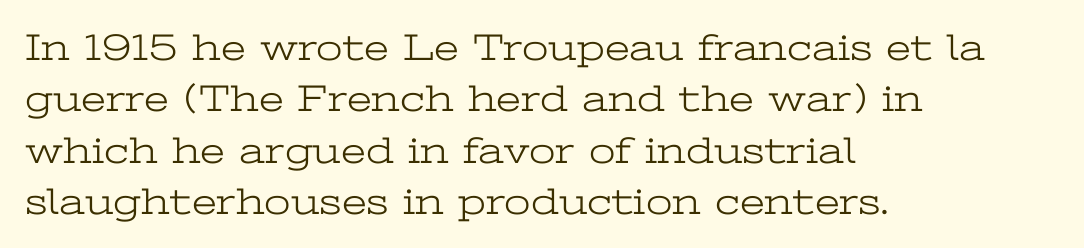
The image shows 38 px light, wide serif type, upright; set left-aligned, normal line spacing (1.35x), normal letter spacing, not underlined; low stroke contrast and a medium x-height.
